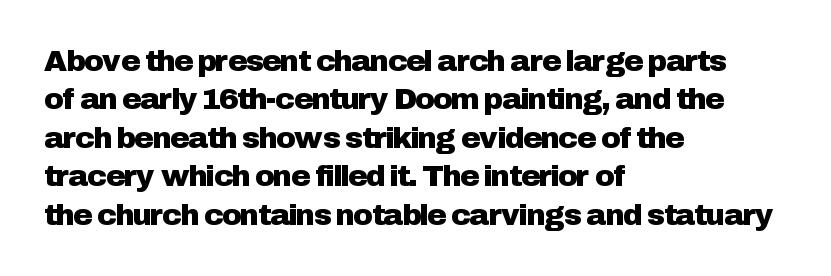
Q: Is the text italic (slanted)? A: No, it is upright.
Q: Is the typeface a serif or a sans-serif typeface? A: Sans-serif.
Q: Is the text underlined? A: No.
Q: How is the paragraph aligned? A: Left-aligned.
Q: Is the spacing between letters normal or unusually wide? A: Normal.
Q: Is the spacing between lines tight, normal or loose? A: Normal.
Q: Width (condensed, normal, or wide)? A: Normal.
Q: Stroke contrast? A: Low.
Q: x-height? A: Medium.
Q: Monospaced? A: No.
